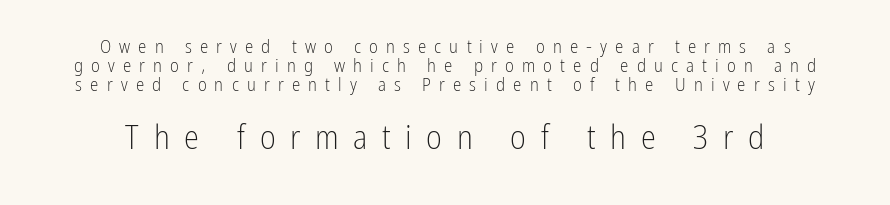
Q: Is the text bold? A: No.
Q: Is the text italic (slanted)? A: No, it is upright.
Q: Is the typeface a serif or a sans-serif typeface? A: Sans-serif.
Q: Is the text underlined? A: No.
Q: How is the paragraph aligned? A: Centered.
Q: Is the spacing between letters normal or unusually wide? A: Unusually wide.
Q: Is the spacing between lines tight, normal or loose? A: Tight.
Q: Which block of text is set in a larger size, the first (top) or the second (bottom)? A: The second (bottom) one.
Q: Width (condensed, normal, or wide)? A: Condensed.
Q: Stroke contrast? A: Low.
Q: x-height? A: Medium.
Q: Monospaced? A: No.
